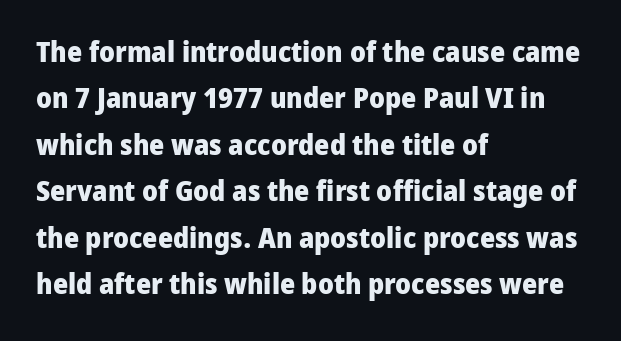
{"serif": "no", "italic": "no", "bold": "yes", "weight": "heavy", "width": "normal", "stroke_contrast": "low", "x_height": "medium", "monospaced": "no", "underline": "no", "align": "left", "line_spacing": "normal", "line_spacing_ratio": 1.6, "letter_spacing": "normal", "letter_spacing_em": 0.0, "glyph_px": 29}
